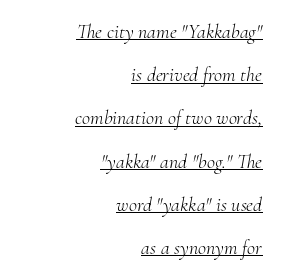
In terms of leading, this rendering errs on the spacious side. Summary of weight: not heavy and not bold. This sample is right-justified, so line beginnings fall wherever the words allow. Compared with ordinary roman type, these characters are visibly tilted.
